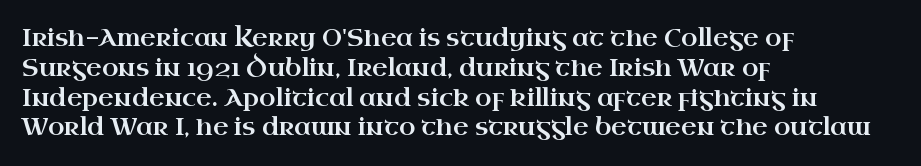
The image shows 24 px text type, upright; set left-aligned, line spacing 1.24x, normal letter spacing, not underlined.
